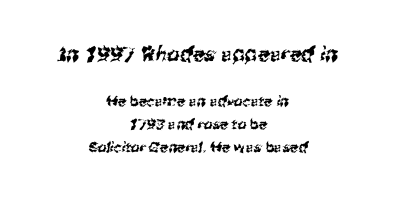
{"underline": "no", "align": "center", "line_spacing": "normal", "line_spacing_ratio": 1.65, "letter_spacing": "normal", "letter_spacing_em": 0.0, "larger_block": "first", "size_ratio": 1.43, "glyph_px": 20}
